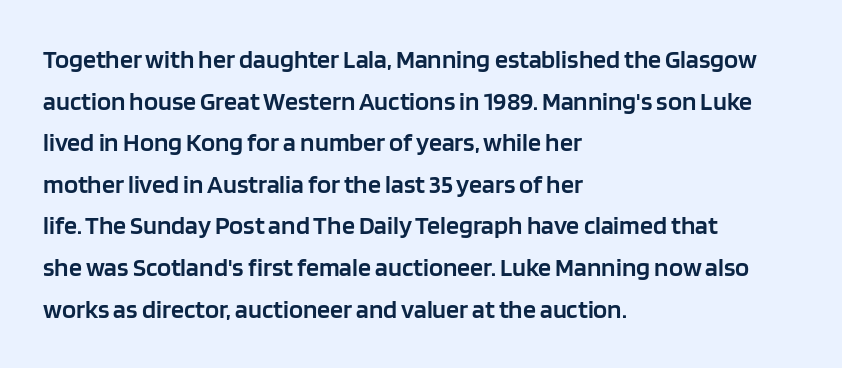
Q: Is the text bold? A: Semi-bold.
Q: Is the text italic (slanted)? A: No, it is upright.
Q: Is the text underlined? A: No.
Q: How is the paragraph aligned? A: Left-aligned.
Q: Is the spacing between letters normal or unusually wide? A: Normal.
Q: Is the spacing between lines tight, normal or loose? A: Normal.
